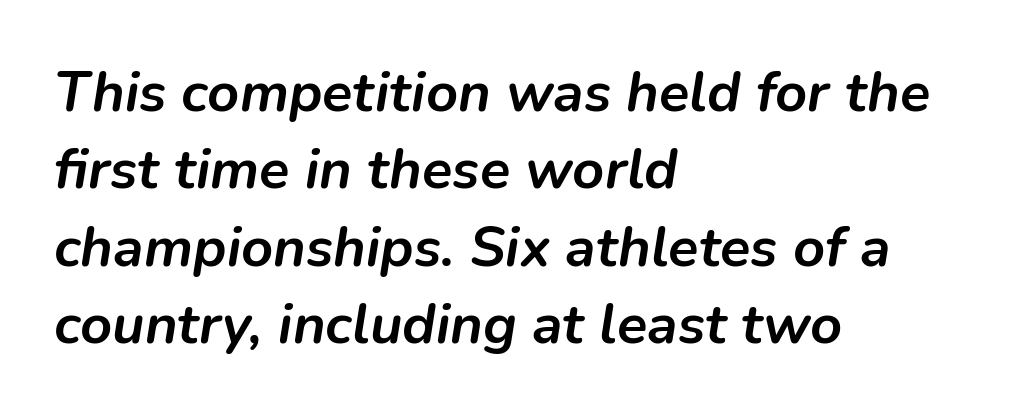
Type without underlining. This is oblique type, the kind used for emphasis or titles. The face used here is rendered with its standard letterfit. Proportional: the letters do not fall into vertical columns. Leading matches the norm, producing a regular column.
